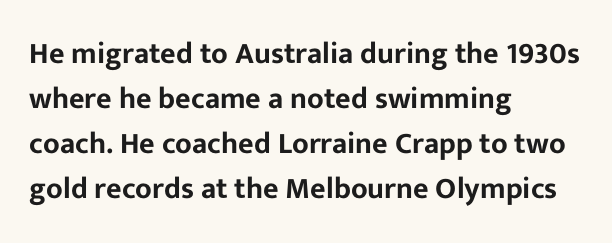
Q: Is the text italic (slanted)? A: No, it is upright.
Q: Is the typeface a serif or a sans-serif typeface? A: Sans-serif.
Q: Is the text underlined? A: No.
Q: How is the paragraph aligned? A: Left-aligned.
Q: Is the spacing between letters normal or unusually wide? A: Normal.
Q: Is the spacing between lines tight, normal or loose? A: Normal.
Q: Width (condensed, normal, or wide)? A: Normal.
Q: Stroke contrast? A: Low.
Q: x-height? A: Medium.
Q: Monospaced? A: No.
